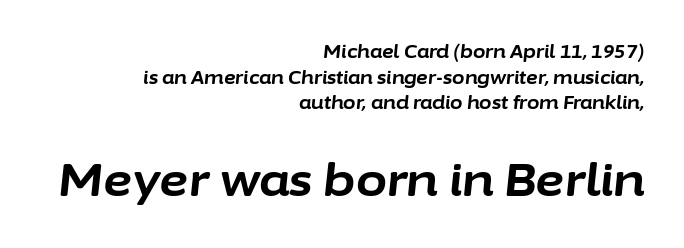
Q: Is the text bold? A: Yes.
Q: Is the text italic (slanted)? A: Yes, it leans right by about 6 degrees.
Q: Is the text underlined? A: No.
Q: How is the paragraph aligned? A: Right-aligned.
Q: Is the spacing between letters normal or unusually wide? A: Normal.
Q: Is the spacing between lines tight, normal or loose? A: Normal.
Q: Which block of text is set in a larger size, the first (top) or the second (bottom)? A: The second (bottom) one.
Q: Width (condensed, normal, or wide)? A: Normal.
Q: Stroke contrast? A: Low.
Q: x-height? A: Medium.
Q: Monospaced? A: No.
